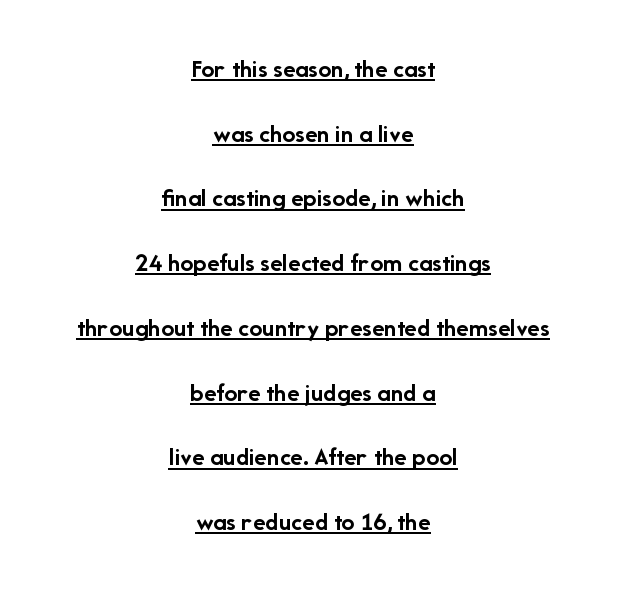
Q: Is the text bold? A: Yes.
Q: Is the text italic (slanted)? A: No, it is upright.
Q: Is the text underlined? A: Yes.
Q: How is the paragraph aligned? A: Centered.
Q: Is the spacing between letters normal or unusually wide? A: Normal.
Q: Is the spacing between lines tight, normal or loose? A: Loose.
